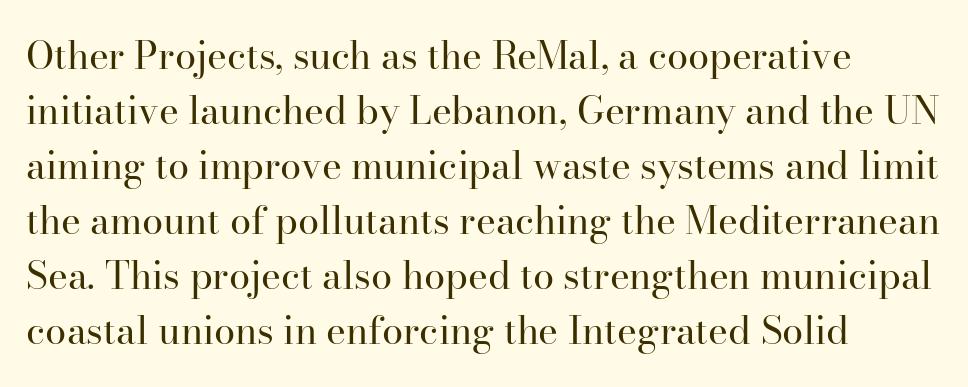
Q: Is the text bold? A: No.
Q: Is the text italic (slanted)? A: No, it is upright.
Q: Is the typeface a serif or a sans-serif typeface? A: Serif.
Q: Is the text underlined? A: No.
Q: How is the paragraph aligned? A: Left-aligned.
Q: Is the spacing between letters normal or unusually wide? A: Normal.
Q: Is the spacing between lines tight, normal or loose? A: Normal.
Q: Width (condensed, normal, or wide)? A: Normal.
Q: Stroke contrast? A: High.
Q: x-height? A: Small.
Q: Monospaced? A: No.
